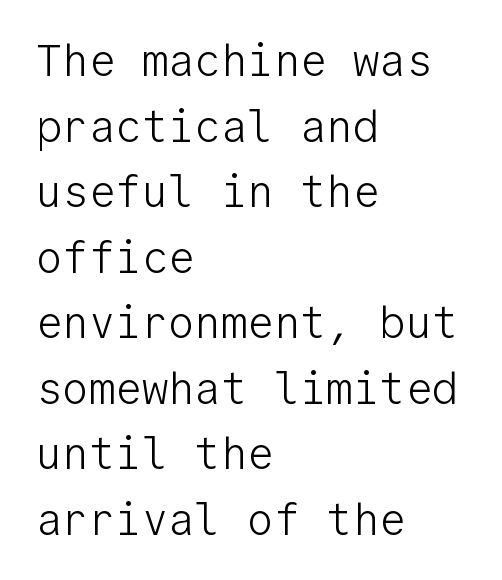
Q: Is the text bold? A: No.
Q: Is the text italic (slanted)? A: No, it is upright.
Q: Is the typeface a serif or a sans-serif typeface? A: Sans-serif.
Q: Is the text underlined? A: No.
Q: How is the paragraph aligned? A: Left-aligned.
Q: Is the spacing between letters normal or unusually wide? A: Normal.
Q: Is the spacing between lines tight, normal or loose? A: Normal.
Q: Width (condensed, normal, or wide)? A: Normal.
Q: Stroke contrast? A: Low.
Q: x-height? A: Medium.
Q: Monospaced? A: Yes.
